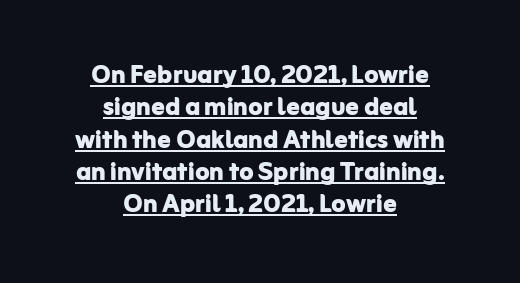
{"serif": "no", "italic": "no", "bold": "yes", "weight": "bold", "width": "normal", "stroke_contrast": "low", "x_height": "medium", "monospaced": "no", "underline": "yes", "align": "center", "line_spacing": "tight", "line_spacing_ratio": 0.98, "letter_spacing": "normal", "letter_spacing_em": 0.0, "glyph_px": 33}
